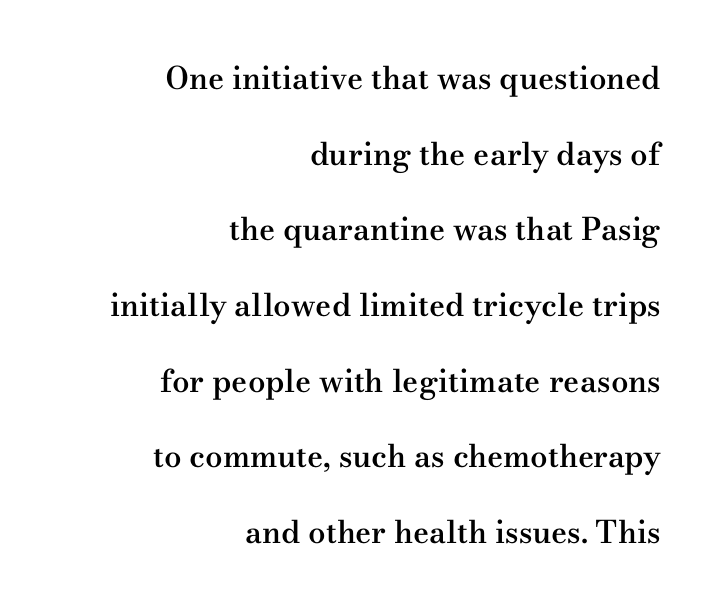
Q: Is the text bold? A: Semi-bold.
Q: Is the text italic (slanted)? A: No, it is upright.
Q: Is the typeface a serif or a sans-serif typeface? A: Serif.
Q: Is the text underlined? A: No.
Q: How is the paragraph aligned? A: Right-aligned.
Q: Is the spacing between letters normal or unusually wide? A: Normal.
Q: Is the spacing between lines tight, normal or loose? A: Loose.
Q: Width (condensed, normal, or wide)? A: Wide.
Q: Stroke contrast? A: Medium.
Q: x-height? A: Small.
Q: Monospaced? A: No.
